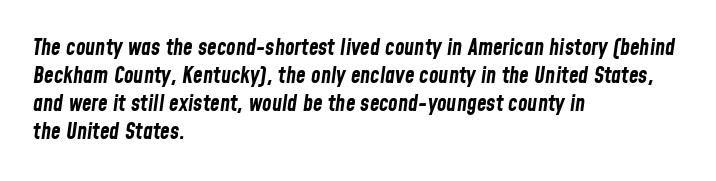
What's the leading like? Ordinary, nothing unusual. Every character sits at an angle, as italics do. On the weight axis this lands at bold, roughly 700. Horizontally, the lines are justified to the leading edge only. Only glyphs here, with clear space below each row. The tracking reads as untouched default to a designer's eye.
